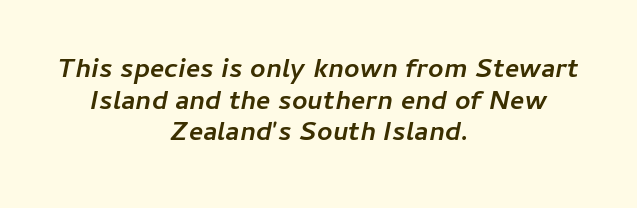
{"italic": "yes", "lean": "right", "slant_degrees": 11, "bold": "yes", "underline": "no", "align": "center", "line_spacing_ratio": 1.17, "letter_spacing": "normal", "letter_spacing_em": 0.0, "glyph_px": 27}
